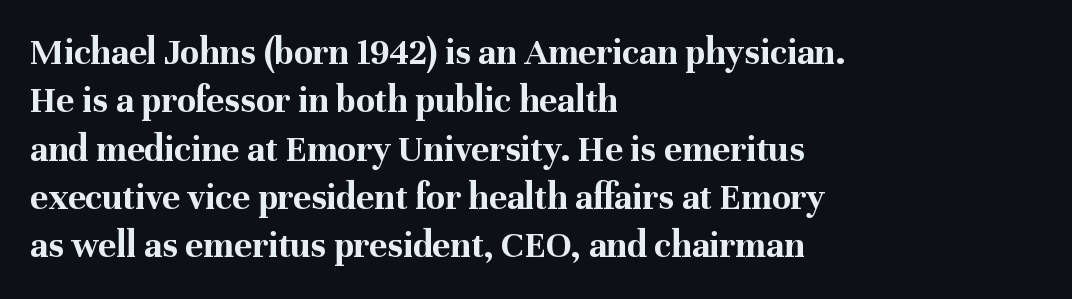
Q: Is the text bold? A: Yes.
Q: Is the text italic (slanted)? A: No, it is upright.
Q: Is the typeface a serif or a sans-serif typeface? A: Serif.
Q: Is the text underlined? A: No.
Q: How is the paragraph aligned? A: Left-aligned.
Q: Is the spacing between letters normal or unusually wide? A: Normal.
Q: Is the spacing between lines tight, normal or loose? A: Normal.
Q: Width (condensed, normal, or wide)? A: Normal.
Q: Stroke contrast? A: Medium.
Q: x-height? A: Medium.
Q: Monospaced? A: No.
